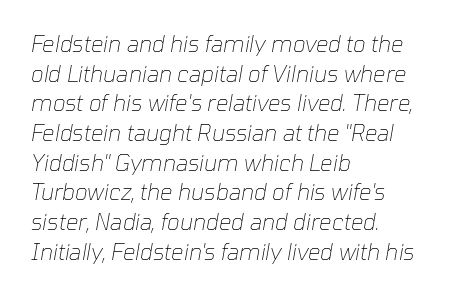
The image shows 22 px text type, italic (leaning right); set left-aligned, normal line spacing (1.35x), normal letter spacing, not underlined.
